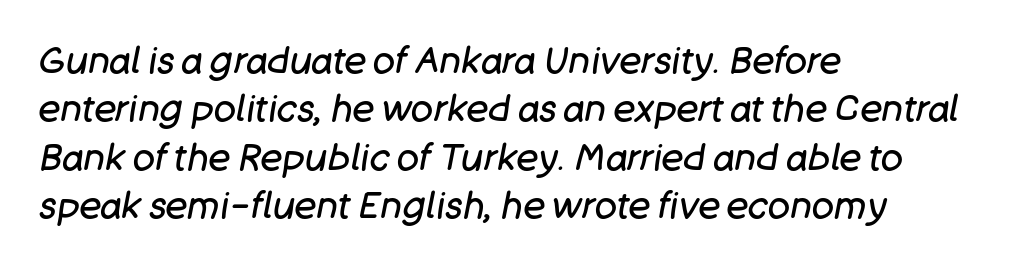
{"italic": "yes", "lean": "right", "slant_degrees": 11, "bold": "no", "weight": "regular", "width": "normal", "stroke_contrast": "low", "x_height": "large", "monospaced": "no", "underline": "no", "align": "left", "line_spacing": "normal", "line_spacing_ratio": 1.31, "letter_spacing": "normal", "letter_spacing_em": 0.0, "glyph_px": 37}
